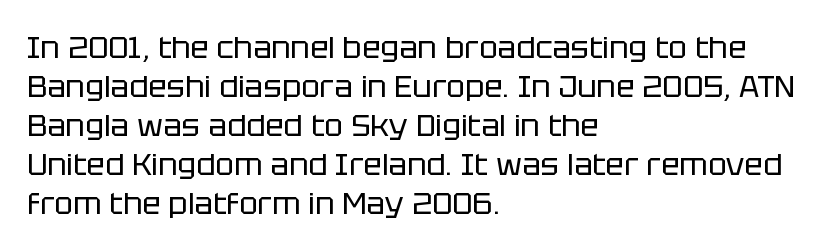
This sample keeps an unexceptional amount of space between lines. Line beginnings align vertically; line endings do not. The rendering shows plain stroke endings on the letterforms — a sans-serif design. The rendering uses natural spacing where letterforms have individual widths. What stands out about the letter spacing? Nothing — it is the standard amount.
